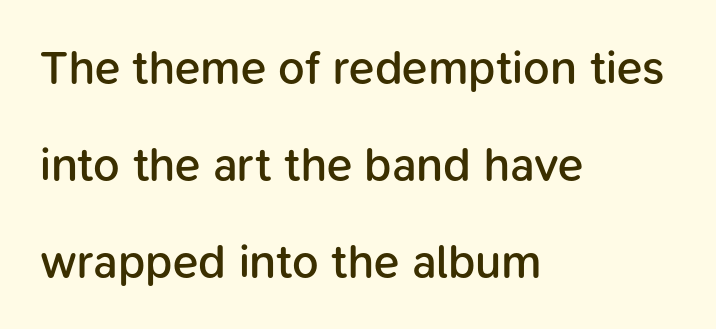
The rendering keeps characters at their native spacing. A typesetter would call this leading open, well beyond the default. Letters rest on an invisible, unmarked baseline. If you drew a ruler down the left edge, every line would touch it. The glyphs have the mass of a demibold cut, below bold.
